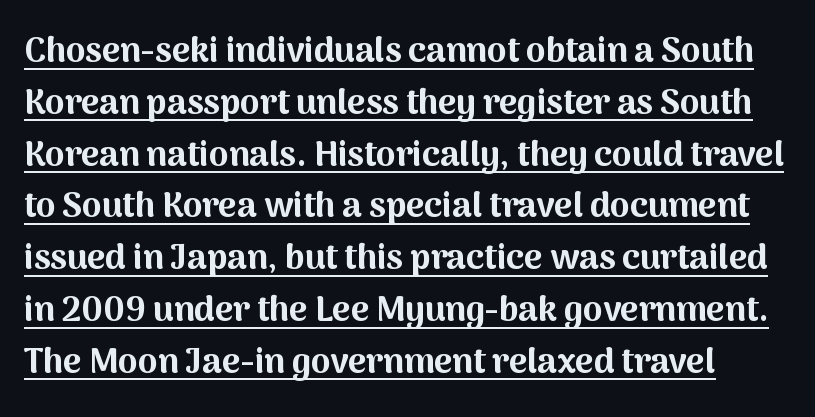
Letterform terminals end flat and unadorned throughout the passage. The passage shown is typed in a proportional face where columns would drift. The line texture is even and compact thanks to regular tracking. In terms of leading, this rendering sits right in the middle.
